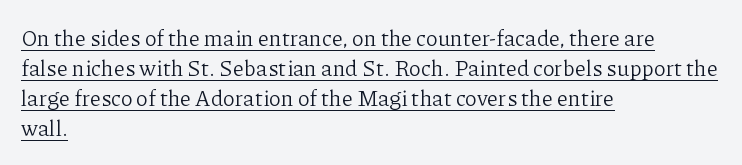
Q: Is the text bold? A: No.
Q: Is the text italic (slanted)? A: No, it is upright.
Q: Is the text underlined? A: Yes.
Q: How is the paragraph aligned? A: Left-aligned.
Q: Is the spacing between letters normal or unusually wide? A: Normal.
Q: Is the spacing between lines tight, normal or loose? A: Normal.
